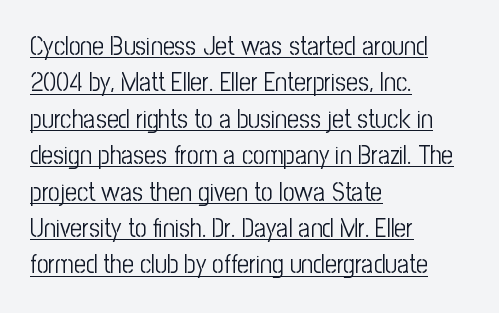
{"italic": "no", "bold": "no", "underline": "yes", "align": "left", "line_spacing": "normal", "line_spacing_ratio": 1.4, "letter_spacing": "normal", "letter_spacing_em": 0.0, "glyph_px": 26}
